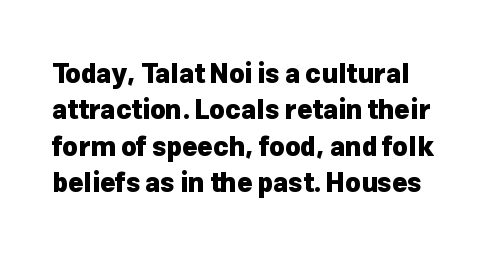
Q: Is the text bold? A: Yes.
Q: Is the text italic (slanted)? A: No, it is upright.
Q: Is the text underlined? A: No.
Q: How is the paragraph aligned? A: Left-aligned.
Q: Is the spacing between letters normal or unusually wide? A: Normal.
Q: Is the spacing between lines tight, normal or loose? A: Normal.
